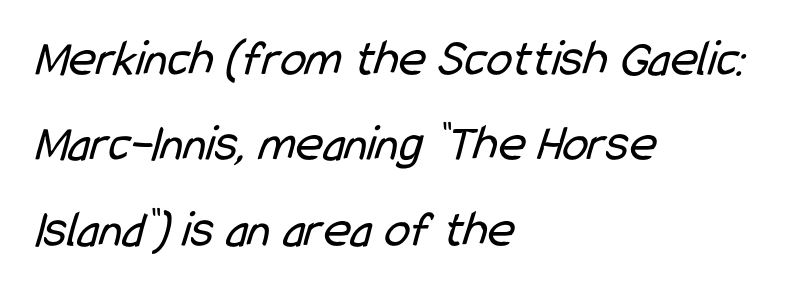
Q: Is the text bold? A: No.
Q: Is the typeface a serif or a sans-serif typeface? A: Sans-serif.
Q: Is the text underlined? A: No.
Q: How is the paragraph aligned? A: Left-aligned.
Q: Is the spacing between letters normal or unusually wide? A: Normal.
Q: Is the spacing between lines tight, normal or loose? A: Normal.
Q: Width (condensed, normal, or wide)? A: Condensed.
Q: Stroke contrast? A: Low.
Q: x-height? A: Medium.
Q: Monospaced? A: No.
